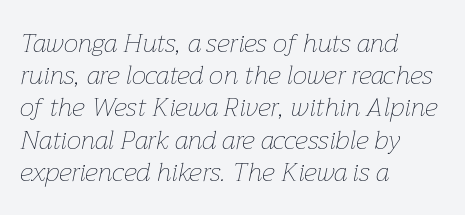
The image shows 26 px text type, italic (leaning right); set left-aligned, line spacing 1.24x, normal letter spacing, not underlined.
